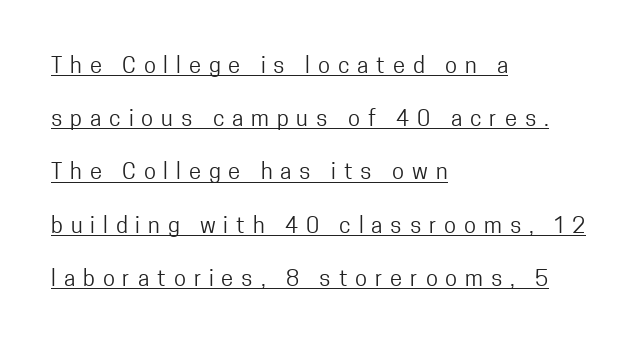
Caption: lettering with a line underneath. The rendering inserts visible extra space after every character. Each line starts at the same left margin while the right side varies. Nothing heavy about these letters — not bold at all.
